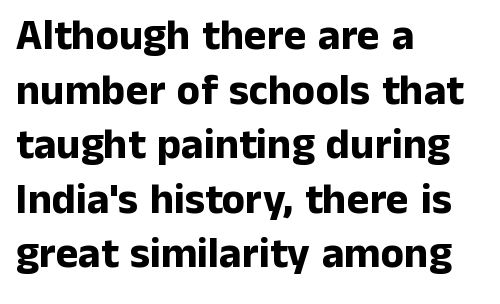
Q: Is the text bold? A: Yes.
Q: Is the text italic (slanted)? A: No, it is upright.
Q: Is the typeface a serif or a sans-serif typeface? A: Sans-serif.
Q: Is the text underlined? A: No.
Q: How is the paragraph aligned? A: Left-aligned.
Q: Is the spacing between letters normal or unusually wide? A: Normal.
Q: Is the spacing between lines tight, normal or loose? A: Normal.
Q: Width (condensed, normal, or wide)? A: Normal.
Q: Stroke contrast? A: Low.
Q: x-height? A: Medium.
Q: Monospaced? A: No.
